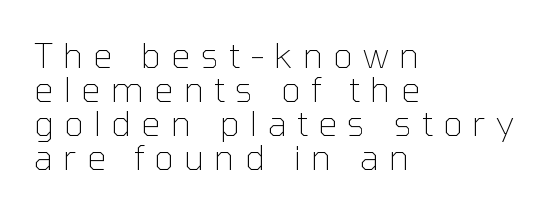
{"serif": "no", "italic": "no", "bold": "no", "weight": "thin", "width": "normal", "stroke_contrast": "low", "x_height": "medium", "monospaced": "no", "underline": "no", "align": "left", "line_spacing": "tight", "line_spacing_ratio": 1.0, "letter_spacing": "wide", "letter_spacing_em": 0.3, "glyph_px": 34}
